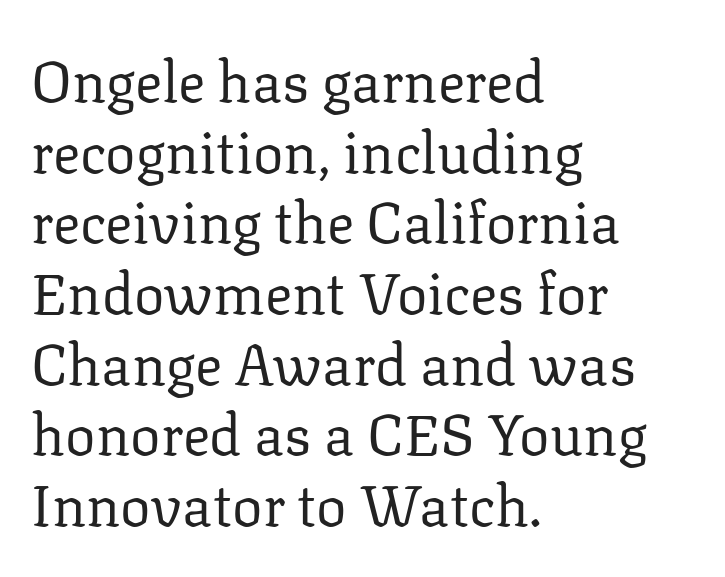
{"serif": "yes", "italic": "no", "bold": "no", "weight": "regular", "width": "normal", "stroke_contrast": "low", "x_height": "medium", "monospaced": "no", "underline": "no", "align": "left", "line_spacing_ratio": 1.24, "letter_spacing": "normal", "letter_spacing_em": 0.0, "glyph_px": 57}
